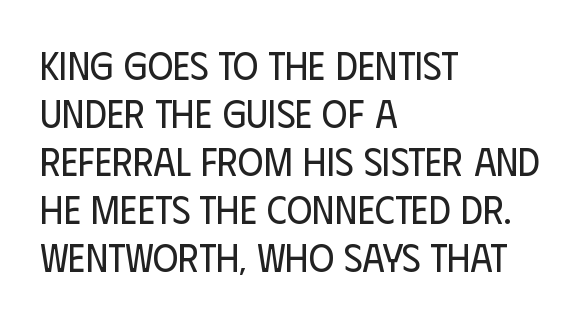
The image shows 39 px regular-weight, condensed sans-serif type, upright; set left-aligned, line spacing 1.23x, normal letter spacing, not underlined; low stroke contrast and a large x-height.
